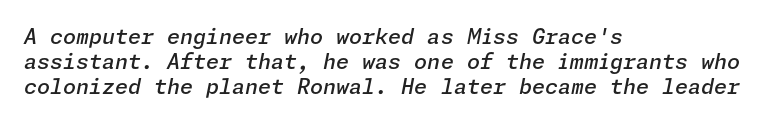
Q: Is the text bold? A: Semi-bold.
Q: Is the text italic (slanted)? A: Yes, it leans right by about 11 degrees.
Q: Is the text underlined? A: No.
Q: How is the paragraph aligned? A: Left-aligned.
Q: Is the spacing between letters normal or unusually wide? A: Normal.
